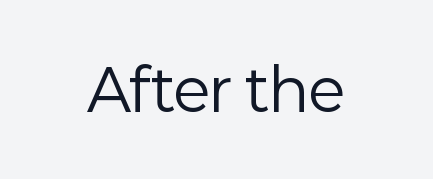
Q: Is the text bold? A: No.
Q: Is the text italic (slanted)? A: No, it is upright.
Q: Is the typeface a serif or a sans-serif typeface? A: Sans-serif.
Q: Is the text underlined? A: No.
Q: Is the spacing between letters normal or unusually wide? A: Normal.
Q: Width (condensed, normal, or wide)? A: Normal.
Q: Stroke contrast? A: Low.
Q: x-height? A: Medium.
Q: Monospaced? A: No.
